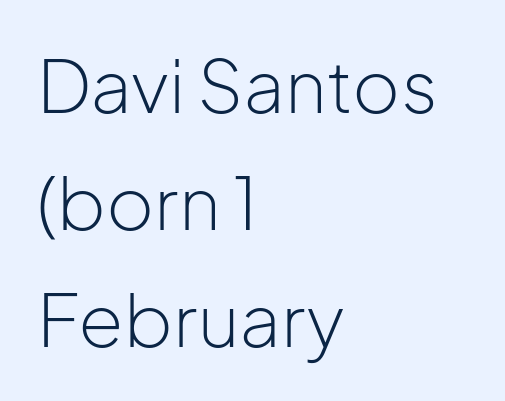
All the whitespace from short lines collects on the right. The font sits on the lighter half of the weight spectrum, regular included. No extra tracking has been applied to these lines. I'd call this a sans setting — the letters go barefoot. If you drew a line through each stem, it would be perfectly vertical. Spacing verdict: proportional, widths tailored to each character.
